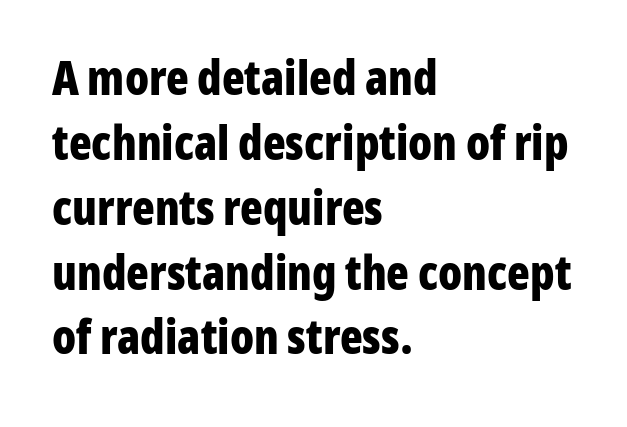
{"serif": "no", "italic": "no", "bold": "yes", "weight": "bold", "width": "condensed", "stroke_contrast": "low", "x_height": "medium", "monospaced": "no", "underline": "no", "align": "left", "line_spacing": "normal", "line_spacing_ratio": 1.38, "letter_spacing": "normal", "letter_spacing_em": 0.0, "glyph_px": 47}
